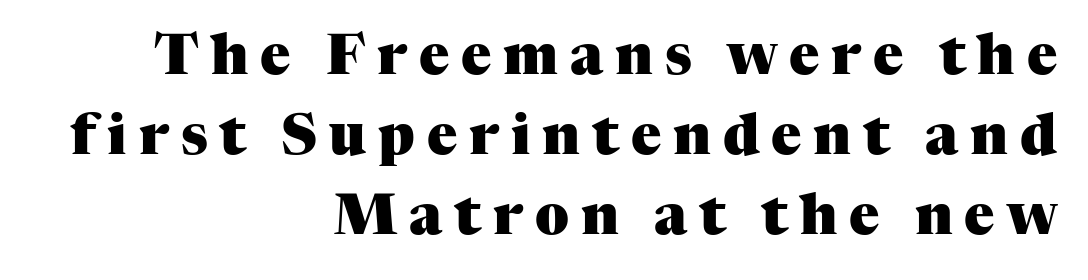
Q: Is the text bold? A: Yes.
Q: Is the text italic (slanted)? A: No, it is upright.
Q: Is the typeface a serif or a sans-serif typeface? A: Serif.
Q: Is the text underlined? A: No.
Q: How is the paragraph aligned? A: Right-aligned.
Q: Is the spacing between letters normal or unusually wide? A: Unusually wide.
Q: Is the spacing between lines tight, normal or loose? A: Normal.
Q: Width (condensed, normal, or wide)? A: Normal.
Q: Stroke contrast? A: Medium.
Q: x-height? A: Medium.
Q: Monospaced? A: No.
